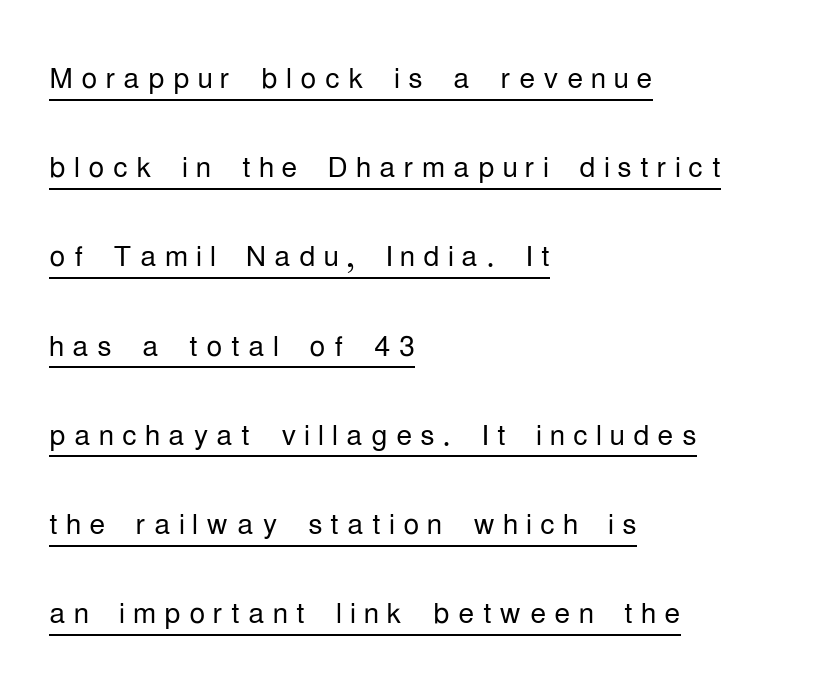
Stroke thickness stays within the range of a standard reading face or lighter. Each line starts at the same left margin while the right side varies. Nope, no serifs anywhere on these letters. If you measured baseline to baseline, you'd find a long distance.
